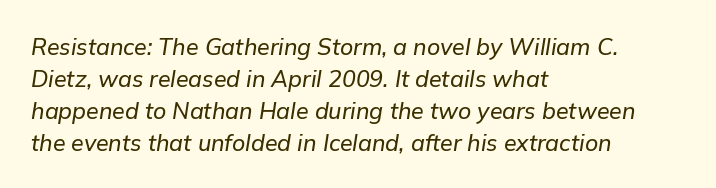
{"italic": "yes", "lean": "right", "slant_degrees": 9, "underline": "no", "align": "left", "line_spacing": "normal", "line_spacing_ratio": 1.39, "letter_spacing": "normal", "letter_spacing_em": 0.0, "glyph_px": 23}
